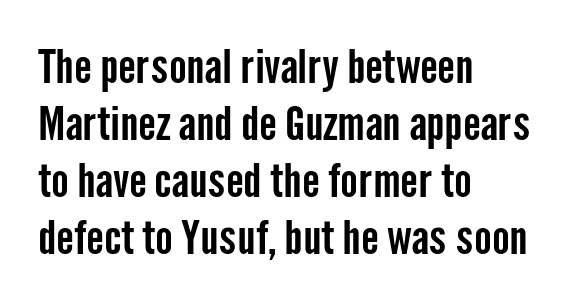
Note the varied advance widths — an 'i' is clearly narrower than an 'm'. In terms of letterform style, serifs are entirely absent. Nope, not italic — everything's standing straight. Rule under the text: the space is simply empty. Line starts are locked; line ends wander. You could call the tracking neutral — neither tight nor loose.
